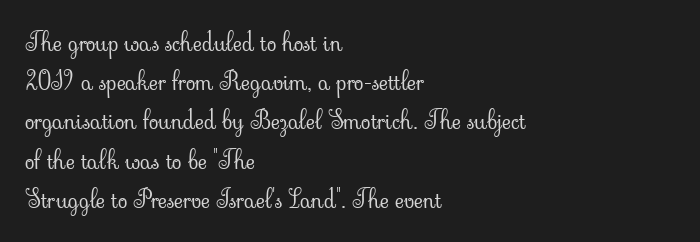
The image shows 25 px text type, upright; set left-aligned, normal line spacing (1.57x), normal letter spacing, not underlined.
